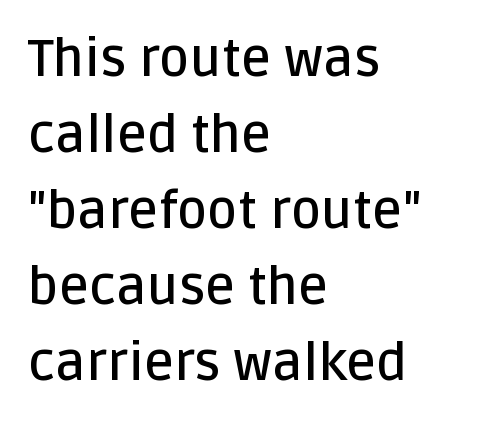
The image shows 52 px semibold sans-serif type, upright; set left-aligned, normal line spacing (1.46x), normal letter spacing, not underlined; low stroke contrast and a large x-height.
